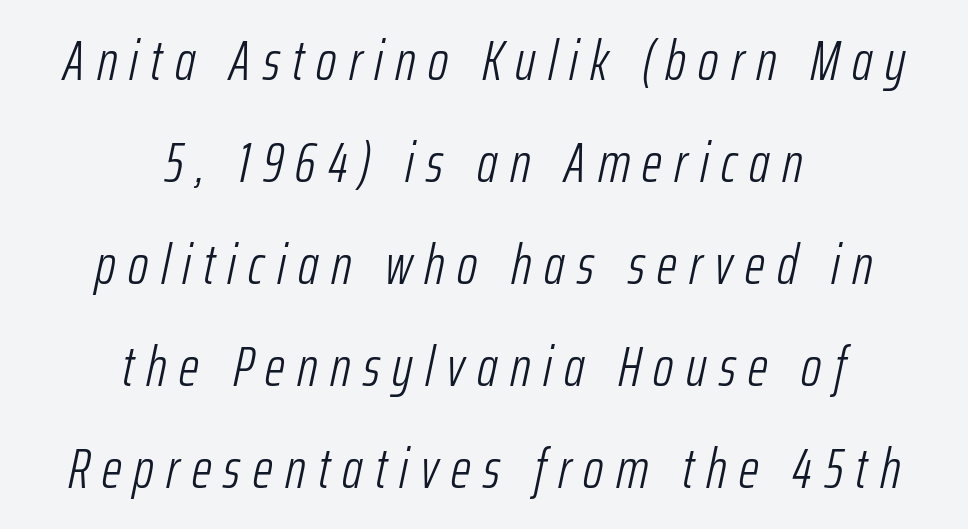
The image shows 56 px light, condensed type, italic (leaning right); set centered, line spacing 1.82x, unusually wide letter spacing (+0.22 em), not underlined; low stroke contrast and a medium x-height.
